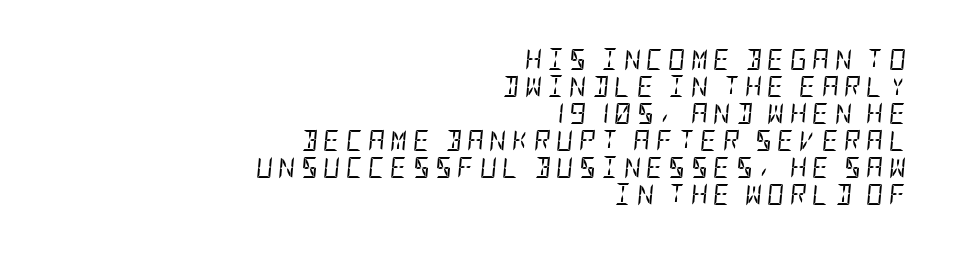
{"italic": "yes", "lean": "right", "slant_degrees": 5, "bold": "no", "underline": "no", "align": "right", "line_spacing": "normal", "line_spacing_ratio": 1.29, "letter_spacing": "wide", "letter_spacing_em": 0.25, "glyph_px": 21}
